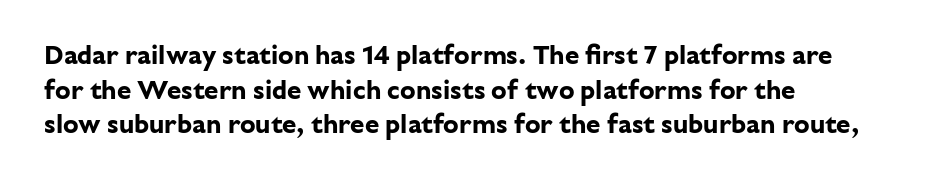
The image shows 26 px bold type, upright; set left-aligned, normal line spacing (1.33x), normal letter spacing, not underlined.
